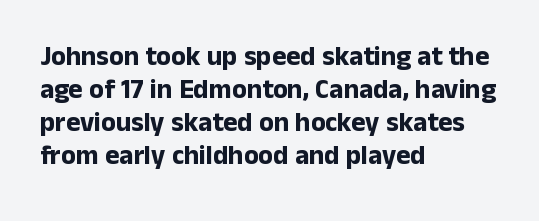
The image shows 27 px bold type, upright; set left-aligned, line spacing 1.22x, normal letter spacing, not underlined.
